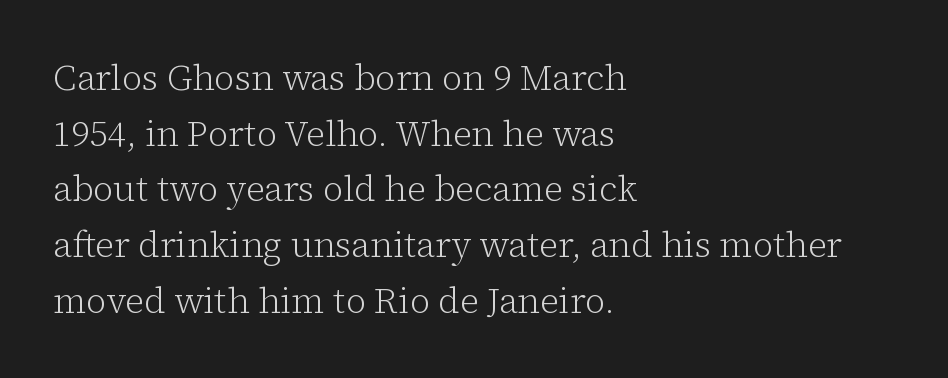
{"serif": "yes", "italic": "no", "bold": "no", "weight": "light", "width": "normal", "stroke_contrast": "low", "x_height": "medium", "monospaced": "no", "underline": "no", "align": "left", "line_spacing": "normal", "line_spacing_ratio": 1.59, "letter_spacing": "normal", "letter_spacing_em": 0.0, "glyph_px": 35}
